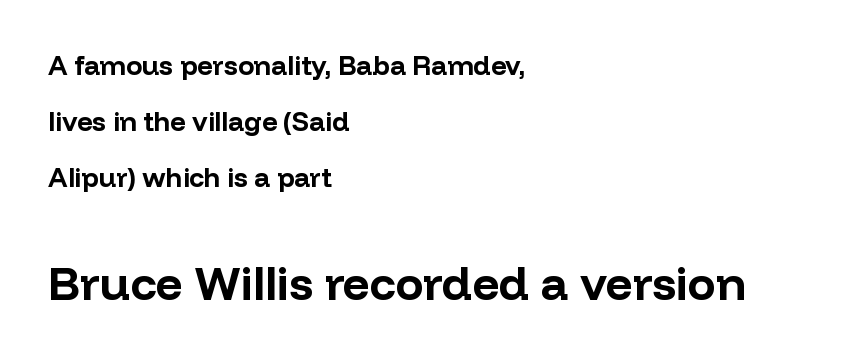
{"serif": "no", "italic": "no", "bold": "yes", "weight": "bold", "width": "normal", "stroke_contrast": "low", "x_height": "medium", "monospaced": "no", "underline": "no", "align": "left", "line_spacing": "loose", "line_spacing_ratio": 2.07, "letter_spacing": "normal", "letter_spacing_em": 0.0, "larger_block": "second", "size_ratio": 1.74, "glyph_px": 47}
